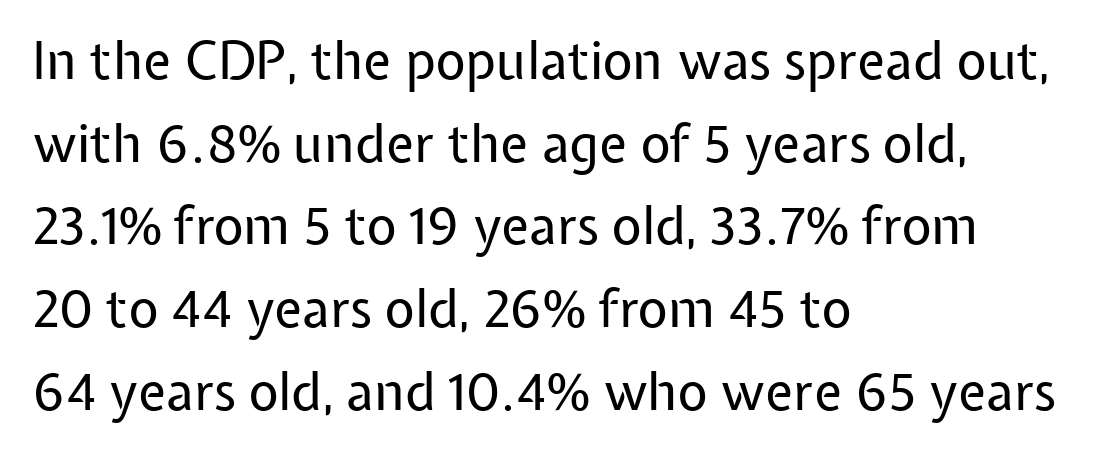
Looks like regular typesetting: each glyph gets only the width it needs. Does the leading feel generous? No, just average. Nothing unusual about the tracking: characters are spaced as the font intends. Rule under the text: the space is simply empty. The typeface chosen for these lines omits serifs.
